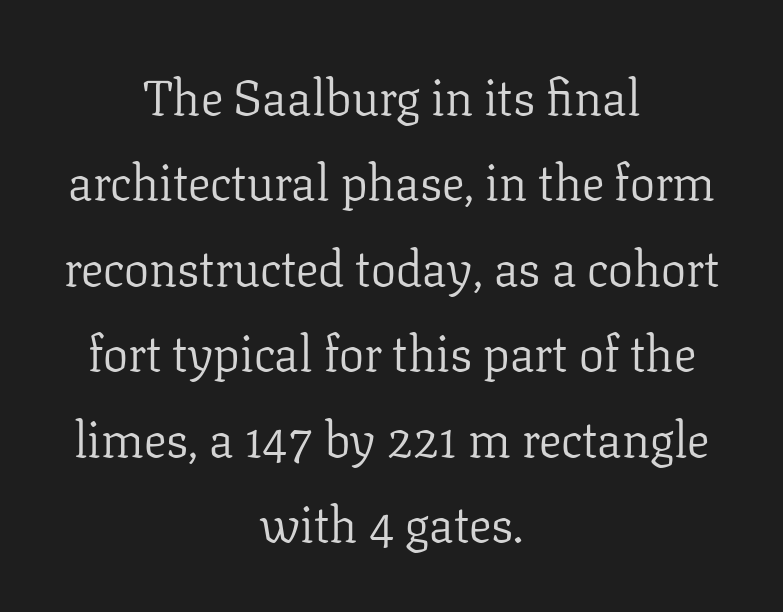
Q: Is the text bold? A: No.
Q: Is the text italic (slanted)? A: No, it is upright.
Q: Is the typeface a serif or a sans-serif typeface? A: Serif.
Q: Is the text underlined? A: No.
Q: How is the paragraph aligned? A: Centered.
Q: Is the spacing between letters normal or unusually wide? A: Normal.
Q: Width (condensed, normal, or wide)? A: Normal.
Q: Stroke contrast? A: Low.
Q: x-height? A: Medium.
Q: Monospaced? A: No.
